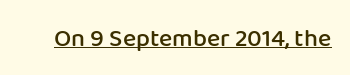
Q: Is the text bold? A: Semi-bold.
Q: Is the text italic (slanted)? A: No, it is upright.
Q: Is the text underlined? A: Yes.
Q: Is the spacing between letters normal or unusually wide? A: Normal.
